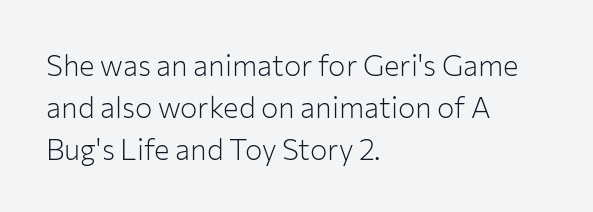
{"serif": "no", "italic": "no", "bold": "no", "weight": "light", "width": "normal", "stroke_contrast": "low", "x_height": "medium", "monospaced": "no", "underline": "no", "align": "left", "line_spacing": "normal", "line_spacing_ratio": 1.44, "letter_spacing": "normal", "letter_spacing_em": 0.0, "glyph_px": 29}
